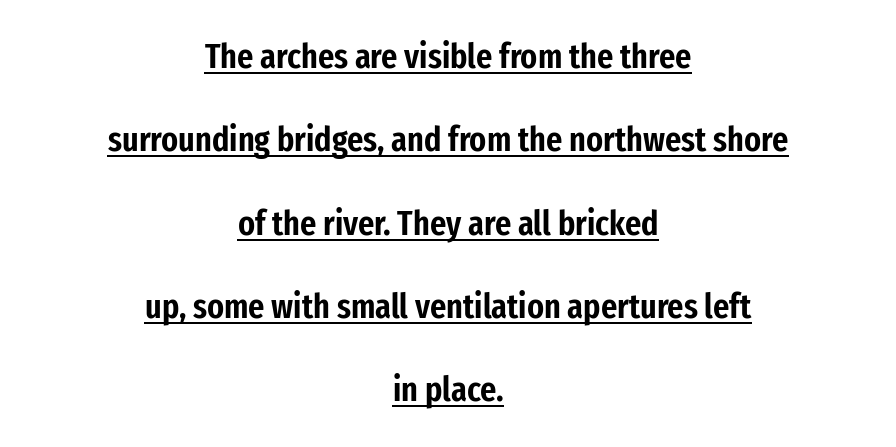
{"serif": "no", "italic": "no", "width": "condensed", "stroke_contrast": "low", "x_height": "medium", "monospaced": "no", "underline": "yes", "align": "center", "line_spacing": "loose", "line_spacing_ratio": 2.38, "letter_spacing": "normal", "letter_spacing_em": 0.0, "glyph_px": 35}
